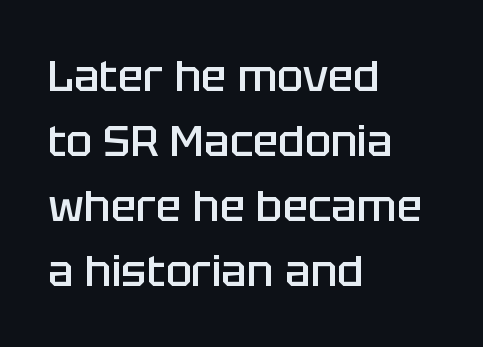
Q: Is the text bold? A: Semi-bold.
Q: Is the text italic (slanted)? A: No, it is upright.
Q: Is the typeface a serif or a sans-serif typeface? A: Sans-serif.
Q: Is the text underlined? A: No.
Q: How is the paragraph aligned? A: Left-aligned.
Q: Is the spacing between letters normal or unusually wide? A: Normal.
Q: Is the spacing between lines tight, normal or loose? A: Normal.
Q: Width (condensed, normal, or wide)? A: Normal.
Q: Stroke contrast? A: Low.
Q: x-height? A: Large.
Q: Monospaced? A: No.
